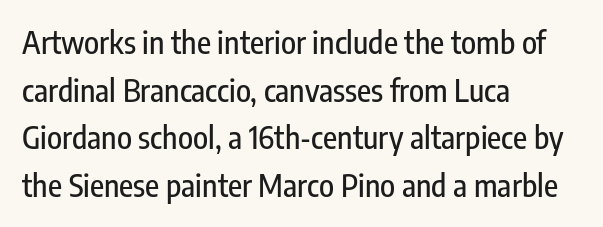
Q: Is the text italic (slanted)? A: No, it is upright.
Q: Is the typeface a serif or a sans-serif typeface? A: Sans-serif.
Q: Is the text underlined? A: No.
Q: How is the paragraph aligned? A: Left-aligned.
Q: Is the spacing between letters normal or unusually wide? A: Normal.
Q: Is the spacing between lines tight, normal or loose? A: Normal.
Q: Width (condensed, normal, or wide)? A: Condensed.
Q: Stroke contrast? A: Low.
Q: x-height? A: Medium.
Q: Monospaced? A: No.
